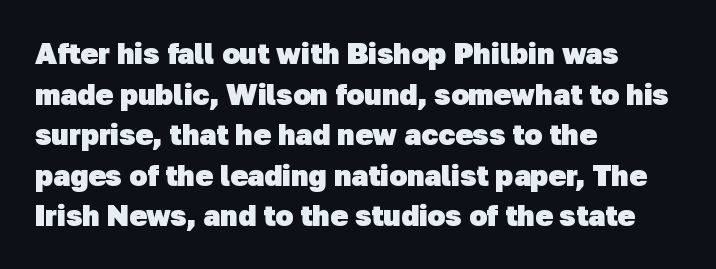
{"serif": "no", "bold": "yes", "weight": "heavy", "width": "normal", "stroke_contrast": "low", "x_height": "medium", "monospaced": "no", "underline": "no", "align": "left", "line_spacing": "normal", "line_spacing_ratio": 1.4, "letter_spacing": "normal", "letter_spacing_em": 0.0, "glyph_px": 29}
